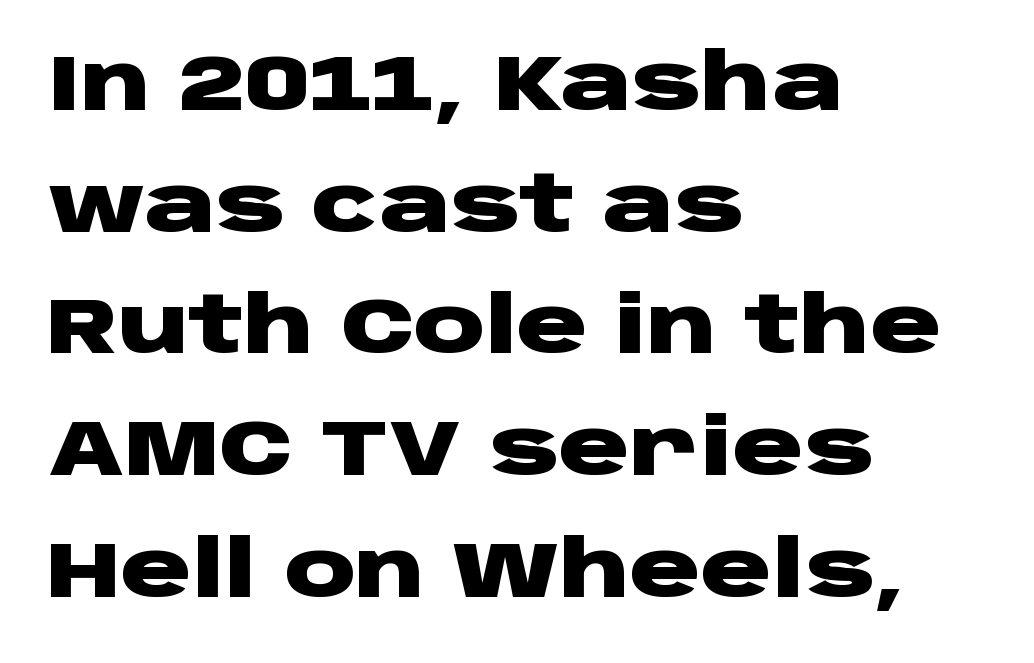
Q: Is the text bold? A: Yes.
Q: Is the text italic (slanted)? A: No, it is upright.
Q: Is the typeface a serif or a sans-serif typeface? A: Sans-serif.
Q: Is the text underlined? A: No.
Q: How is the paragraph aligned? A: Left-aligned.
Q: Is the spacing between letters normal or unusually wide? A: Normal.
Q: Is the spacing between lines tight, normal or loose? A: Normal.
Q: Width (condensed, normal, or wide)? A: Wide.
Q: Stroke contrast? A: Low.
Q: x-height? A: Large.
Q: Monospaced? A: No.
